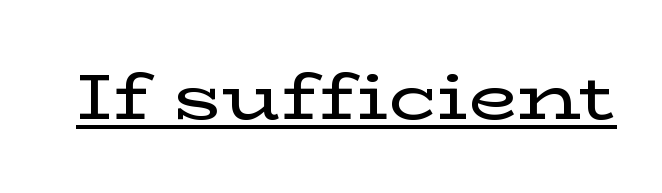
The string is rendered with underlining switched on. Type style note: has serifs. The type sits square on the baseline with zero lean. Here the glyphs are tracked normally, forming tight word shapes. Each letter keeps its own natural width here, so spacing adapts to shape.
